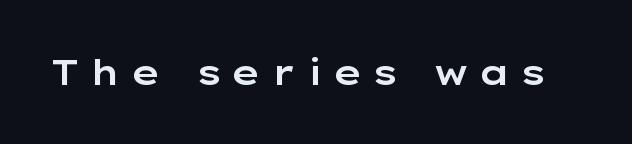
{"serif": "no", "italic": "no", "width": "wide", "stroke_contrast": "low", "x_height": "medium", "monospaced": "no", "underline": "no", "letter_spacing": "wide", "letter_spacing_em": 0.26, "glyph_px": 35}
